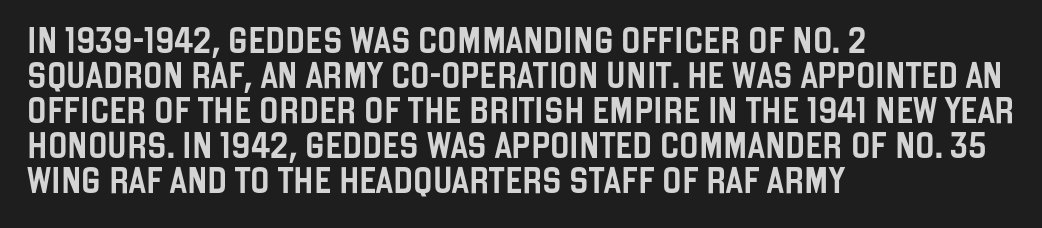
{"italic": "no", "underline": "no", "align": "left", "line_spacing": "normal", "line_spacing_ratio": 1.35, "letter_spacing": "normal", "letter_spacing_em": 0.0, "glyph_px": 26}
